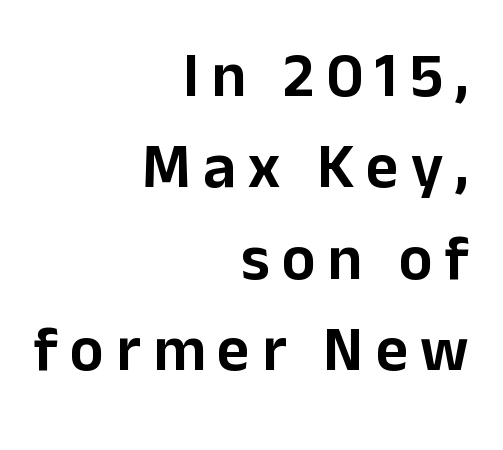
The image shows 63 px sans-serif type, upright; set right-aligned, normal line spacing (1.45x), not underlined; low stroke contrast and a medium x-height.
